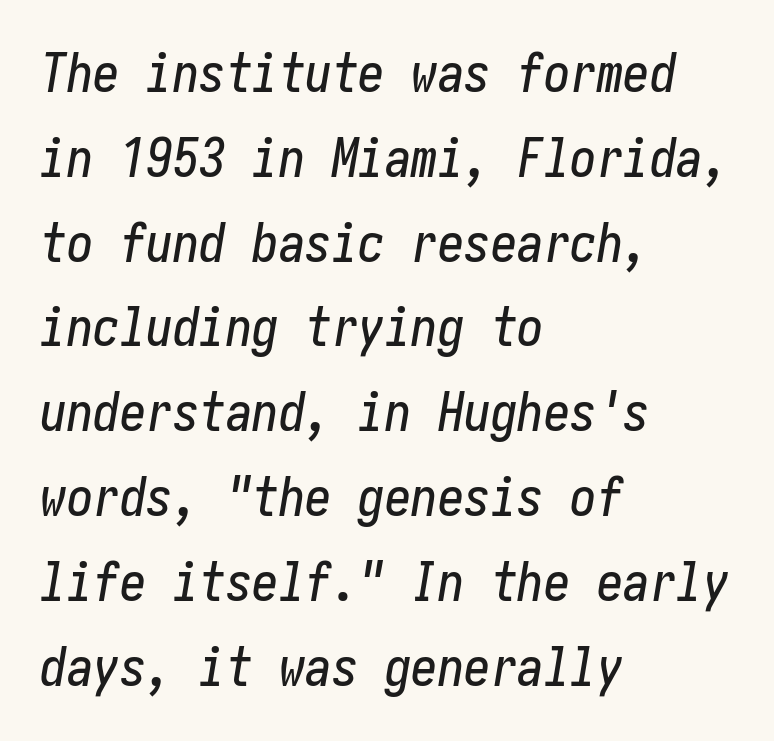
{"italic": "yes", "lean": "right", "slant_degrees": 10, "width": "condensed", "stroke_contrast": "low", "x_height": "medium", "underline": "no", "align": "left", "line_spacing": "normal", "line_spacing_ratio": 1.6, "letter_spacing": "normal", "letter_spacing_em": 0.0, "glyph_px": 53}
